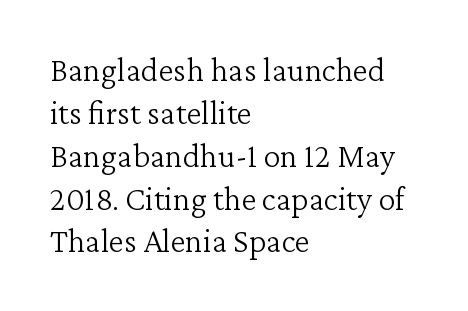
This rendering features lettering with no underline. Typographically, this falls in the serif category. The typography opts for an upright posture over an oblique one. The letterforms sit shoulder to shoulder at normal distance. Vertical spacing — default. The typesetter chose a ragged-right arrangement here.
